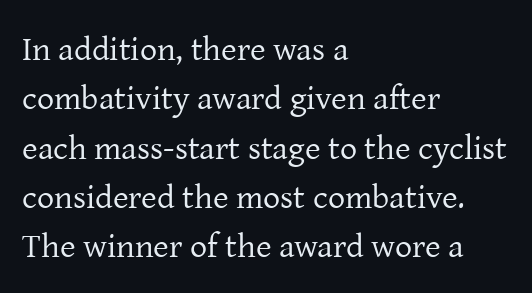
{"serif": "yes", "italic": "no", "bold": "no", "weight": "regular", "width": "normal", "stroke_contrast": "low", "x_height": "medium", "monospaced": "no", "underline": "no", "align": "left", "line_spacing": "normal", "line_spacing_ratio": 1.45, "letter_spacing": "normal", "letter_spacing_em": 0.0, "glyph_px": 34}
